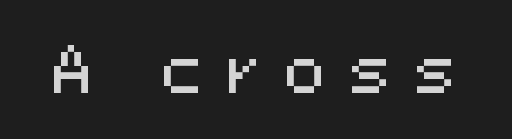
{"serif": "no", "italic": "no", "width": "normal", "stroke_contrast": "medium", "x_height": "medium", "monospaced": "no", "underline": "no", "letter_spacing": "wide", "letter_spacing_em": 0.4, "glyph_px": 61}
